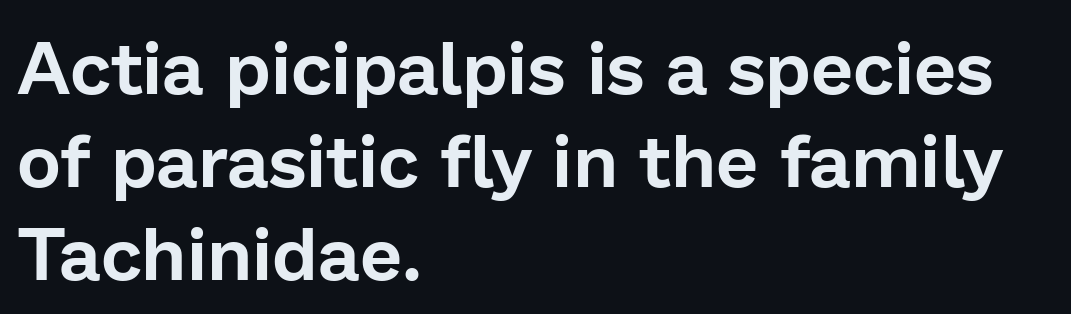
The image shows 75 px sans-serif type, upright; set left-aligned, line spacing 1.24x, normal letter spacing, not underlined; low stroke contrast and a medium x-height.
